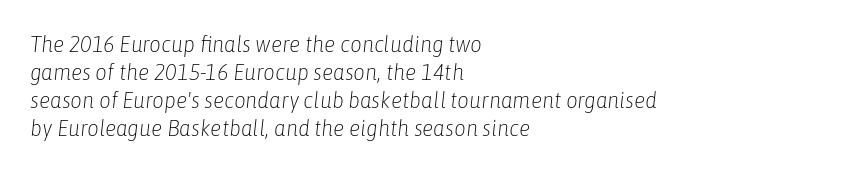
{"italic": "yes", "lean": "right", "slant_degrees": 6, "bold": "no", "underline": "no", "align": "left", "line_spacing_ratio": 1.22, "letter_spacing": "normal", "letter_spacing_em": 0.0, "glyph_px": 23}
